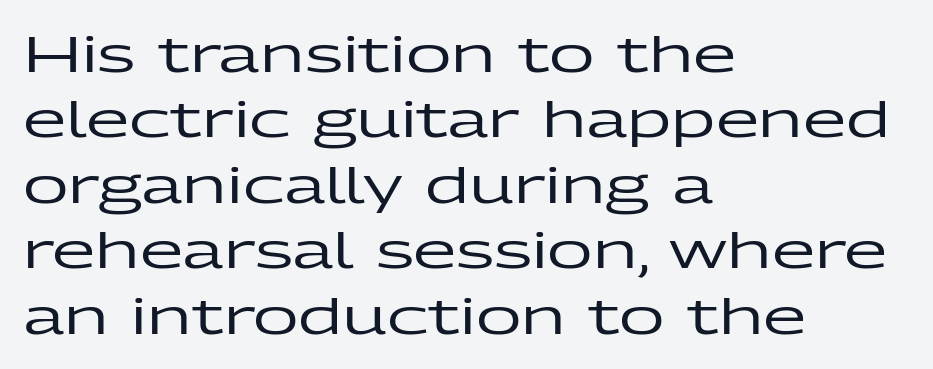
Q: Is the text italic (slanted)? A: No, it is upright.
Q: Is the typeface a serif or a sans-serif typeface? A: Sans-serif.
Q: Is the text underlined? A: No.
Q: How is the paragraph aligned? A: Left-aligned.
Q: Is the spacing between letters normal or unusually wide? A: Normal.
Q: Is the spacing between lines tight, normal or loose? A: Normal.
Q: Width (condensed, normal, or wide)? A: Wide.
Q: Stroke contrast? A: Low.
Q: x-height? A: Medium.
Q: Monospaced? A: No.
